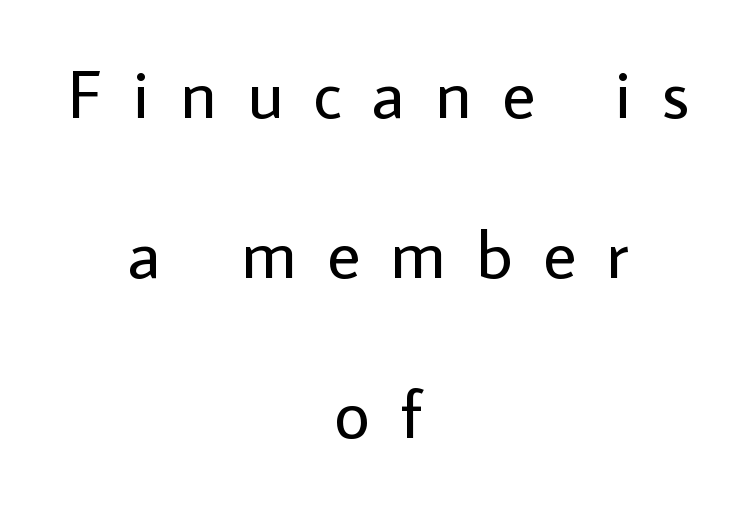
The image shows 69 px regular-weight sans-serif type, upright; set centered, loose line spacing (2.32x), unusually wide letter spacing (+0.44 em), not underlined; low stroke contrast and a medium x-height.
